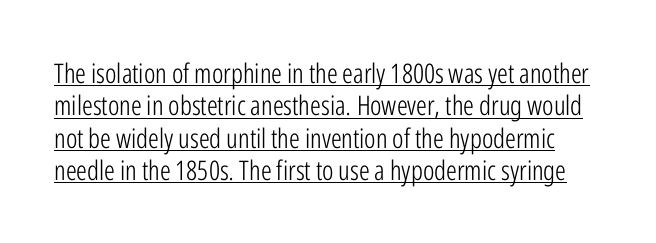
Q: Is the text bold? A: No.
Q: Is the text italic (slanted)? A: No, it is upright.
Q: Is the text underlined? A: Yes.
Q: Is the spacing between letters normal or unusually wide? A: Normal.
